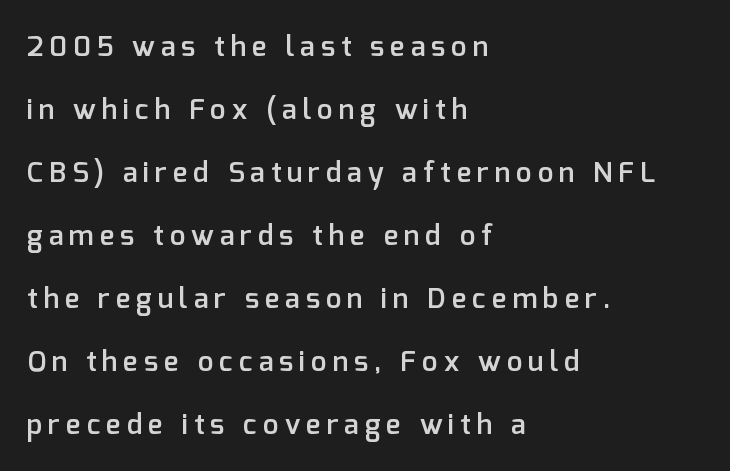
The image shows 28 px semibold sans-serif type, upright; set left-aligned, loose line spacing (2.25x), unusually wide letter spacing (+0.21 em), not underlined; low stroke contrast and a medium x-height.
